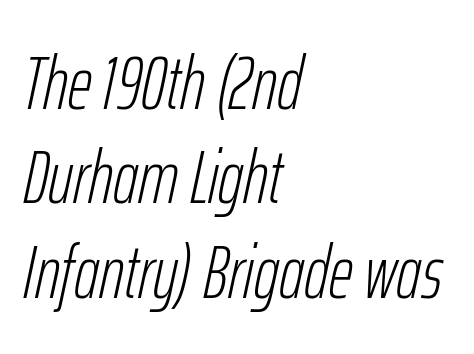
{"italic": "yes", "lean": "right", "slant_degrees": 12, "bold": "no", "weight": "light", "width": "condensed", "stroke_contrast": "low", "x_height": "medium", "monospaced": "no", "underline": "no", "align": "left", "line_spacing": "normal", "line_spacing_ratio": 1.26, "letter_spacing": "normal", "letter_spacing_em": 0.0, "glyph_px": 75}
